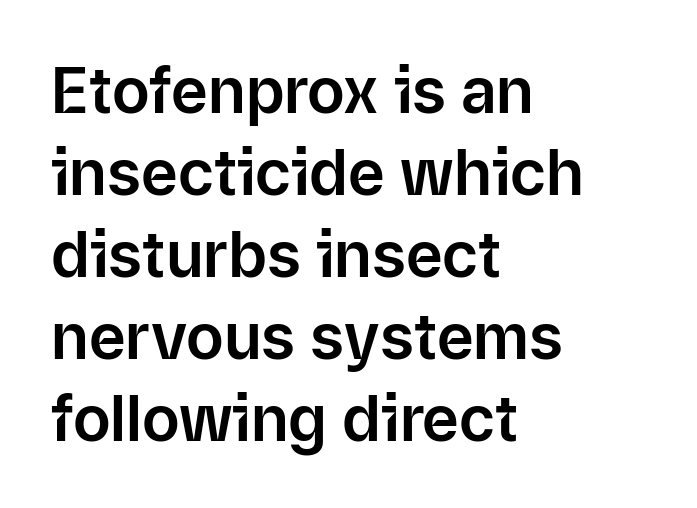
Is this a fixed-width face? No — the glyphs have proportional, varying widths. Vertical spacing — default. A roman cut, with each character standing at attention. The letterforms sit shoulder to shoulder at normal distance. Type without underlining. The letters carry no serifs — their stems end cleanly without finishing strokes.
